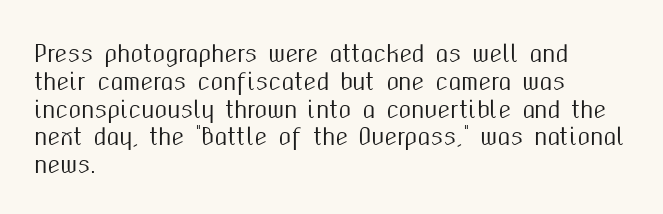
The image shows 23 px text type, upright; set left-aligned, line spacing 1.21x, normal letter spacing, not underlined.
